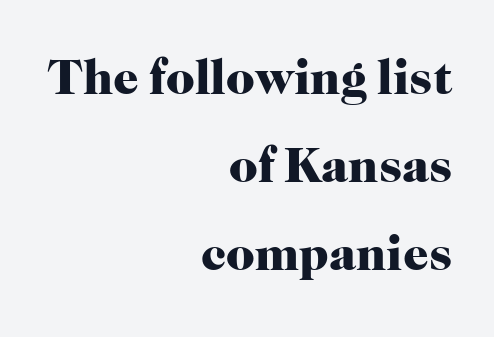
Does the copy run flush right? Yes — the right margin is perfectly even. Nope, not italic — everything's standing straight. Observe the ordinary spacing: letters are neighbours, not strangers. Set as a true bold cut, around the 700 mark.
